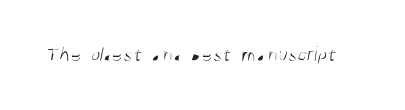
{"bold": "no", "underline": "no", "letter_spacing": "normal", "letter_spacing_em": 0.0, "glyph_px": 21}
